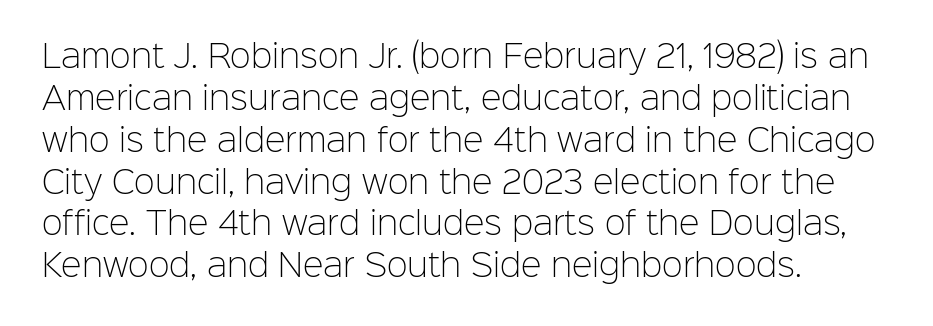
Is there any slant? The stems are plumb. The rendering uses a moderate line-height, typical for paragraphs. The rendering shows plain stroke endings on the letterforms — a sans-serif design. A clean baseline with only descenders dipping below it.
